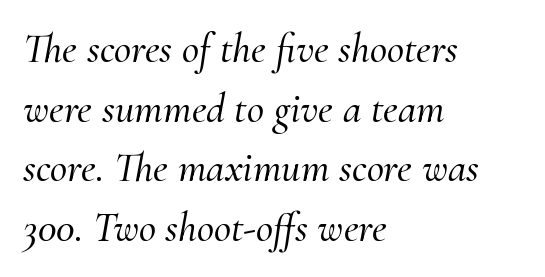
Q: Is the text italic (slanted)? A: Yes, it leans right by about 10 degrees.
Q: Is the typeface a serif or a sans-serif typeface? A: Serif.
Q: Is the text underlined? A: No.
Q: How is the paragraph aligned? A: Left-aligned.
Q: Is the spacing between letters normal or unusually wide? A: Normal.
Q: Is the spacing between lines tight, normal or loose? A: Normal.
Q: Width (condensed, normal, or wide)? A: Normal.
Q: Stroke contrast? A: Medium.
Q: x-height? A: Small.
Q: Monospaced? A: No.
